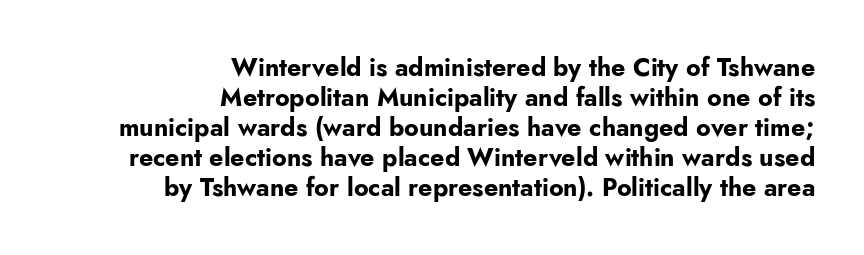
Each glyph is drawn with heavy, bold strokes. The space directly below the letters is spotless. The setting favours the right margin, as signatures and pull-quotes sometimes do. Do the letters lean? They stand straight. Observe the ordinary spacing: letters are neighbours, not strangers.
